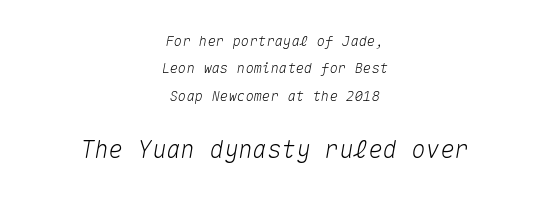
The image shows 24 px text type, italic (leaning right); set centered, loose line spacing (1.96x), normal letter spacing, not underlined; the second (bottom) block is 1.71x larger.
